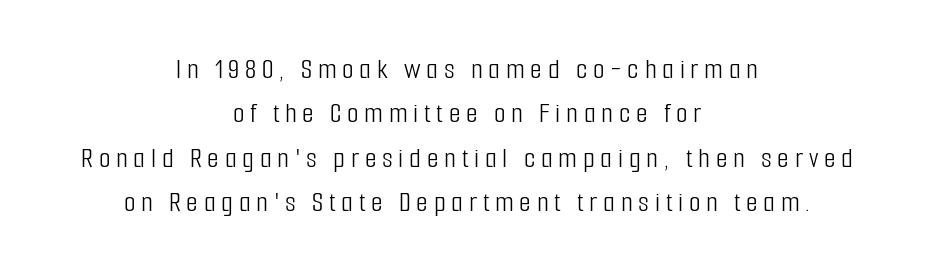
The image shows 30 px light, condensed sans-serif type, upright; set centered, normal line spacing (1.48x), not underlined; low stroke contrast and a medium x-height.
